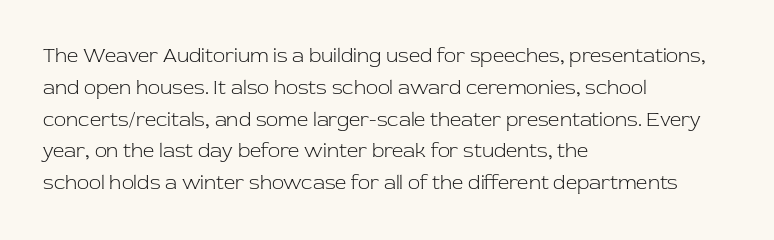
The image shows 20 px text type, upright; set left-aligned, normal line spacing (1.59x), normal letter spacing, not underlined.
